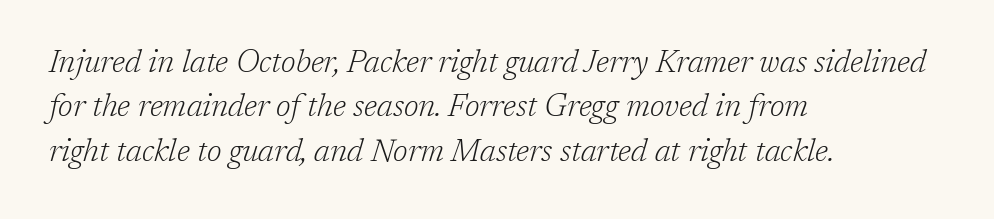
The image shows 31 px light serif type, italic (leaning right); set left-aligned, normal line spacing (1.43x), normal letter spacing, not underlined; low stroke contrast and a medium x-height.
